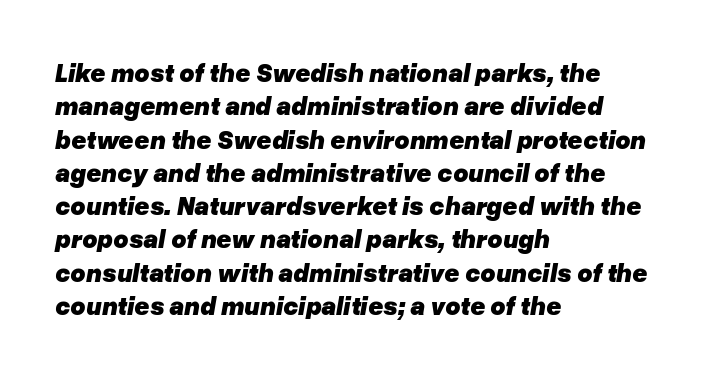
The image shows 26 px bold type, italic (leaning right); set left-aligned, normal line spacing (1.28x), normal letter spacing, not underlined.
